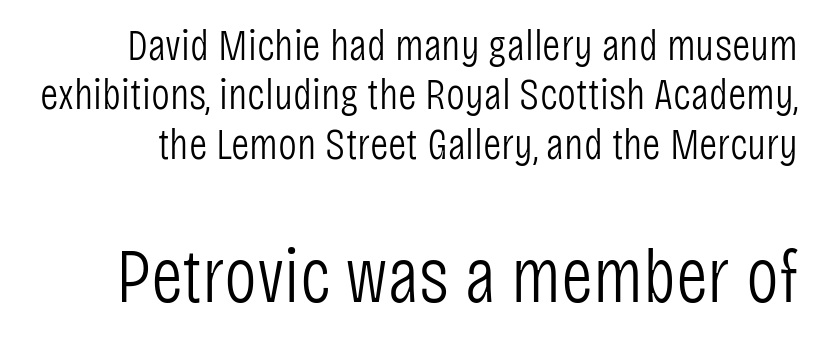
{"serif": "no", "italic": "no", "bold": "no", "weight": "light", "width": "condensed", "stroke_contrast": "low", "x_height": "large", "monospaced": "no", "underline": "no", "line_spacing": "tight", "line_spacing_ratio": 1.1, "letter_spacing": "normal", "letter_spacing_em": 0.0, "larger_block": "second", "size_ratio": 1.73, "glyph_px": 78}
